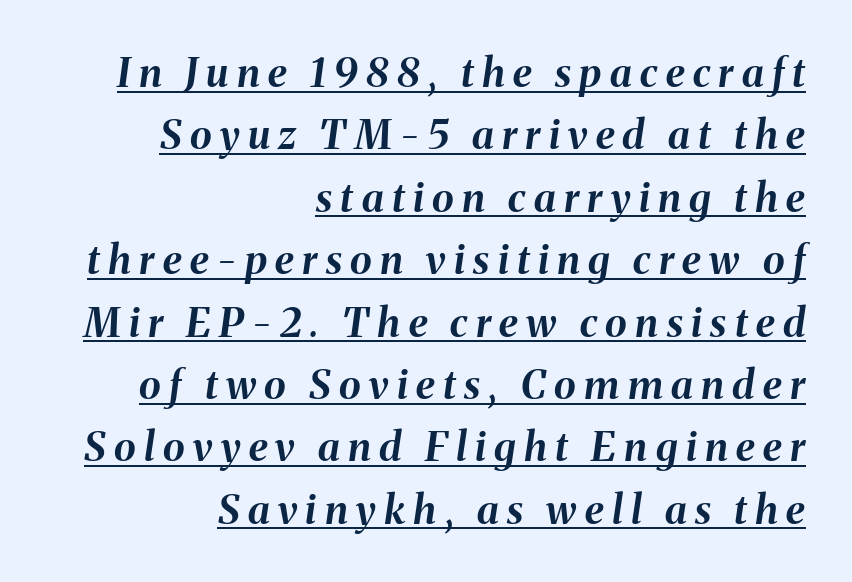
The strokes are fattened all the way to bold. Characters are canted at an angle relative to the baseline's perpendicular. Successive baselines arrive at the customary interval. Notice how the passage keeps a crisp vertical edge on the right only. Someone cranked the tracking dial way up on this one.
